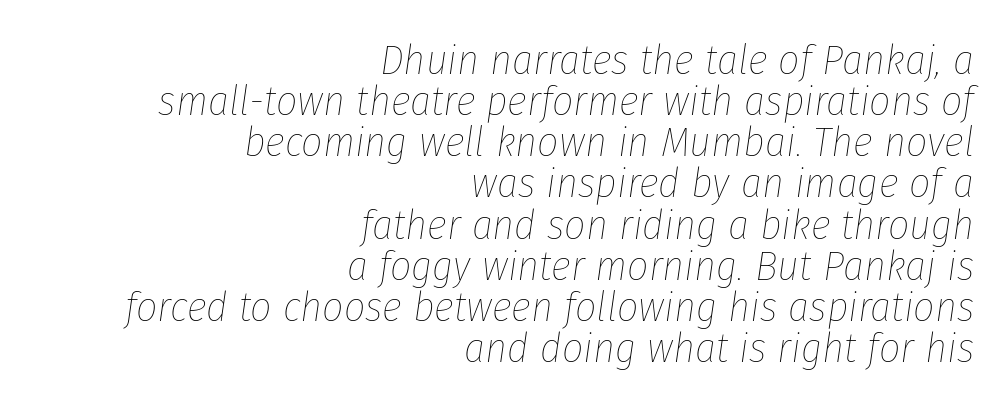
{"italic": "yes", "lean": "right", "slant_degrees": 8, "bold": "no", "weight": "thin", "width": "condensed", "stroke_contrast": "low", "x_height": "medium", "monospaced": "no", "underline": "no", "align": "right", "line_spacing": "tight", "line_spacing_ratio": 0.98, "letter_spacing": "normal", "letter_spacing_em": 0.0, "glyph_px": 42}
